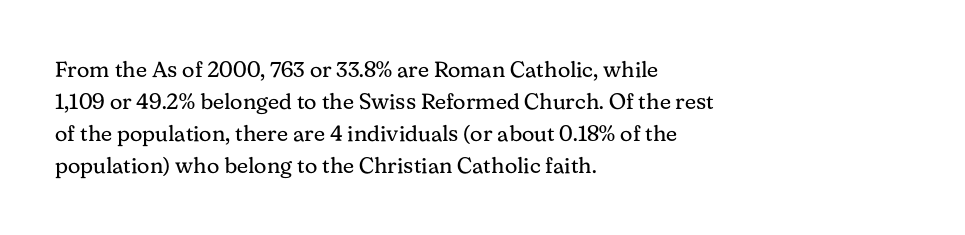
{"italic": "no", "bold": "no", "underline": "no", "align": "left", "line_spacing": "normal", "line_spacing_ratio": 1.46, "letter_spacing": "normal", "letter_spacing_em": 0.0, "glyph_px": 22}
